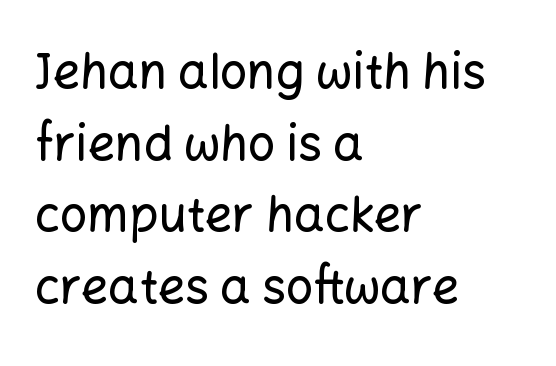
The image shows 48 px sans-serif type, upright; set left-aligned, normal line spacing (1.49x), normal letter spacing, not underlined; low stroke contrast and a medium x-height.
